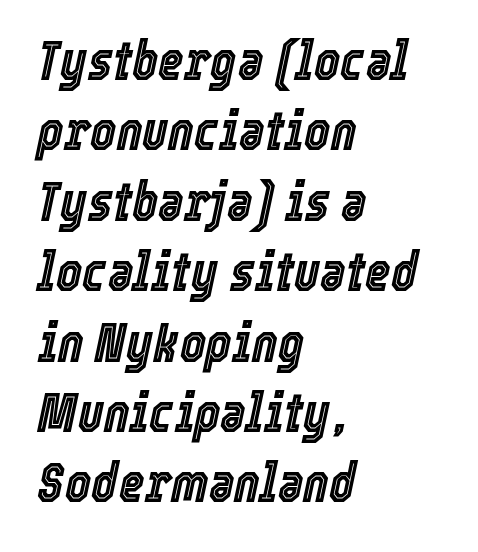
The passage shown stacks its lines at a standard gap. The glyphs look as if they've been sheared to an angle. No extra tracking has been applied to these lines. Line starts are locked; line ends wander. The rendering uses natural spacing where letterforms have individual widths.
